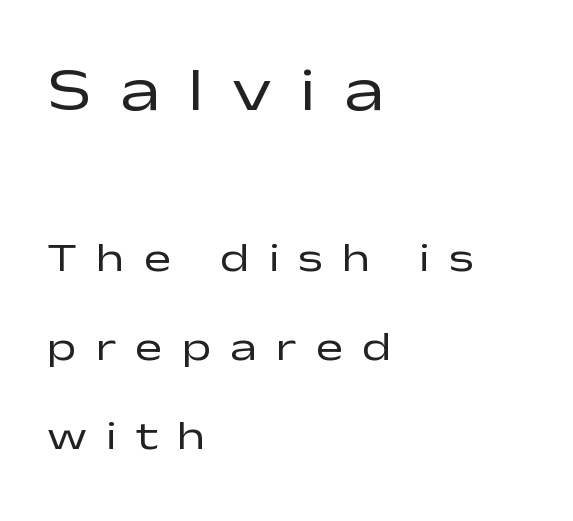
Q: Is the text bold? A: No.
Q: Is the text italic (slanted)? A: No, it is upright.
Q: Is the typeface a serif or a sans-serif typeface? A: Sans-serif.
Q: Is the text underlined? A: No.
Q: How is the paragraph aligned? A: Left-aligned.
Q: Is the spacing between letters normal or unusually wide? A: Unusually wide.
Q: Is the spacing between lines tight, normal or loose? A: Loose.
Q: Which block of text is set in a larger size, the first (top) or the second (bottom)? A: The first (top) one.
Q: Width (condensed, normal, or wide)? A: Wide.
Q: Stroke contrast? A: Low.
Q: x-height? A: Medium.
Q: Monospaced? A: No.
